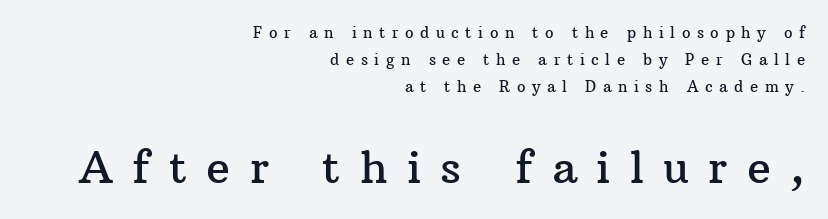
This sample uses expanded letter spacing, leaving extra air between glyphs. Compare the two chunks: the lower has the greater cap height. You could not count columns in this text — the font is proportionally spaced. Does the copy run flush right? Yes — the right margin is perfectly even. These lines were composed using upright roman letters. The font family rendered here belongs to the serif group.
